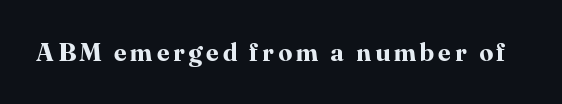
Weight check: bold — yes, fully. Ascenders rise straight up at ninety degrees. The string is rendered with underlining switched off.
